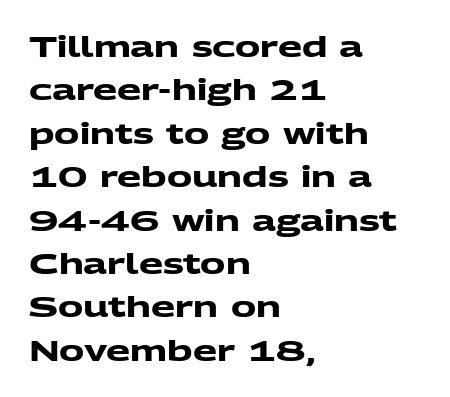
{"serif": "no", "bold": "yes", "weight": "heavy", "width": "wide", "stroke_contrast": "medium", "x_height": "medium", "monospaced": "no", "underline": "no", "align": "left", "line_spacing": "normal", "line_spacing_ratio": 1.55, "letter_spacing": "normal", "letter_spacing_em": 0.0, "glyph_px": 28}
